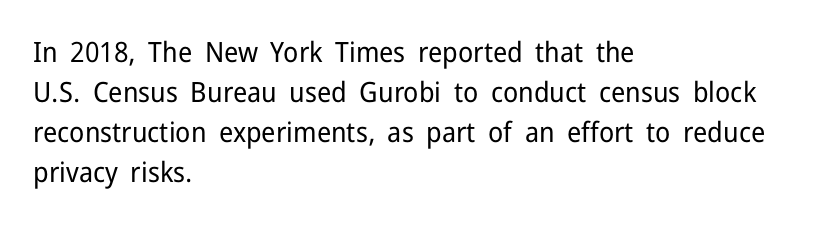
Typographically, this falls in the sans-serif category. Default kerning and tracking; the words read as compact shapes. Do the characters align in a grid? No, the font is proportional. Italic? Not at all — the glyphs are vertical. The cut favours lightness, reaching ordinary text weight at its darkest. Vertical spacing — default.
